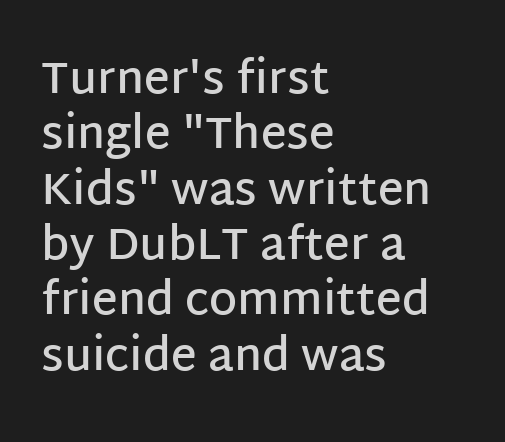
Q: Is the text bold? A: Semi-bold.
Q: Is the text italic (slanted)? A: No, it is upright.
Q: Is the typeface a serif or a sans-serif typeface? A: Sans-serif.
Q: Is the text underlined? A: No.
Q: How is the paragraph aligned? A: Left-aligned.
Q: Is the spacing between letters normal or unusually wide? A: Normal.
Q: Width (condensed, normal, or wide)? A: Normal.
Q: Stroke contrast? A: Low.
Q: x-height? A: Large.
Q: Monospaced? A: No.
